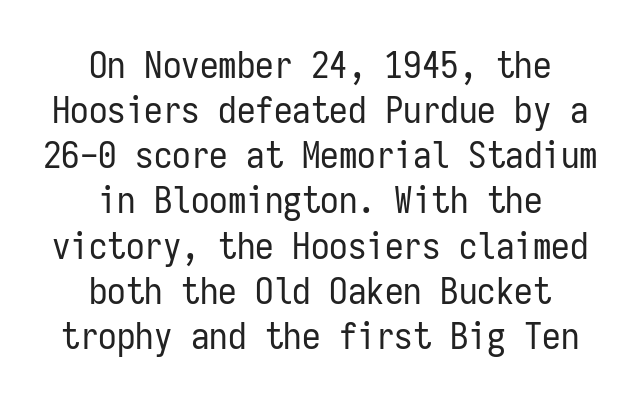
Each word holds together tightly as a unit, with standard inter-letter gaps. Note the uniform advance width — an 'i' takes as much space as an 'm'. Is this a sans? Yes — the strokes have no serifs. On a weight scale, this lands at 450 or below. The lines in this sample share a center point and differ in where they start and stop.
